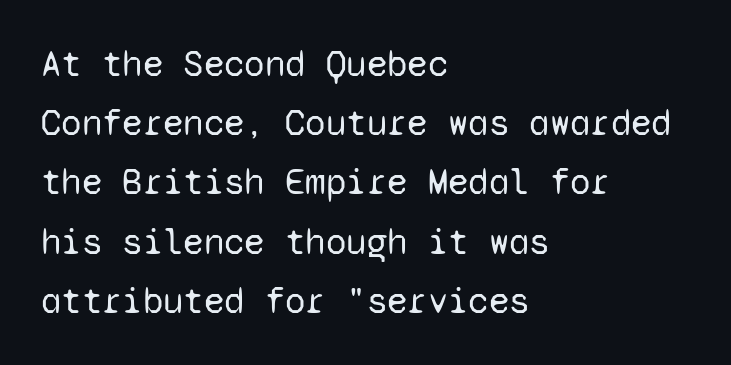
The image shows 37 px regular-weight sans-serif type, upright, monospaced; set left-aligned, normal line spacing (1.6x), normal letter spacing, not underlined; low stroke contrast and a medium x-height.
